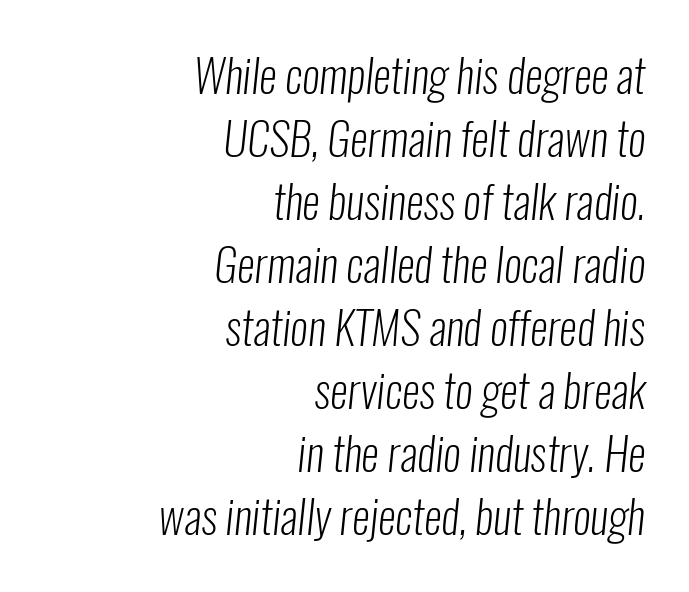
Q: Is the text bold? A: No.
Q: Is the typeface a serif or a sans-serif typeface? A: Sans-serif.
Q: Is the text underlined? A: No.
Q: How is the paragraph aligned? A: Right-aligned.
Q: Is the spacing between letters normal or unusually wide? A: Normal.
Q: Is the spacing between lines tight, normal or loose? A: Normal.
Q: Width (condensed, normal, or wide)? A: Condensed.
Q: Stroke contrast? A: Low.
Q: x-height? A: Medium.
Q: Monospaced? A: No.
